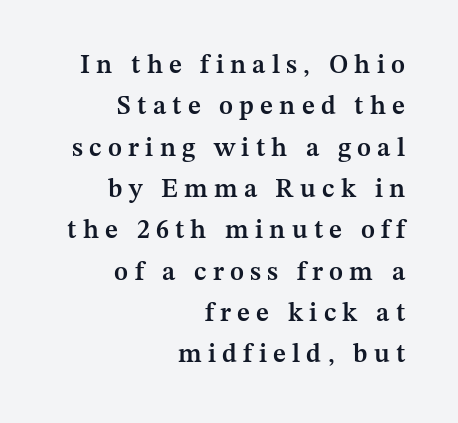
Q: Is the text bold? A: Semi-bold.
Q: Is the text italic (slanted)? A: No, it is upright.
Q: Is the text underlined? A: No.
Q: How is the paragraph aligned? A: Right-aligned.
Q: Is the spacing between letters normal or unusually wide? A: Unusually wide.
Q: Is the spacing between lines tight, normal or loose? A: Normal.
